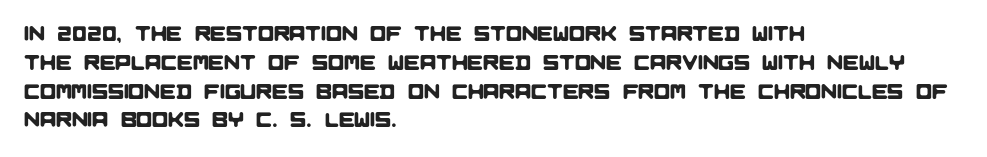
The area under the type is left untouched. In CSS terms this would be text-align: left. The lines sit at an ordinary, default distance from one another. The rendering keeps characters at their native spacing.
